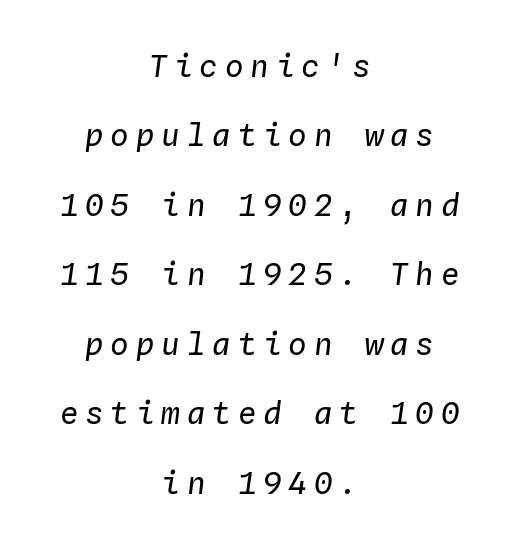
The image shows 31 px regular-weight type, italic (leaning right), monospaced; set centered, loose line spacing (2.24x), unusually wide letter spacing (+0.22 em), not underlined; low stroke contrast and a medium x-height.
